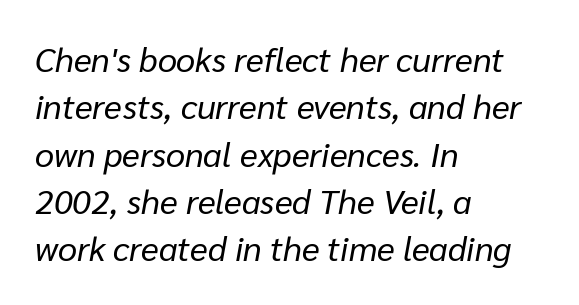
{"italic": "yes", "lean": "right", "slant_degrees": 10, "bold": "no", "weight": "regular", "width": "normal", "stroke_contrast": "low", "x_height": "medium", "monospaced": "no", "underline": "no", "align": "left", "line_spacing": "normal", "line_spacing_ratio": 1.39, "letter_spacing": "normal", "letter_spacing_em": 0.0, "glyph_px": 34}
